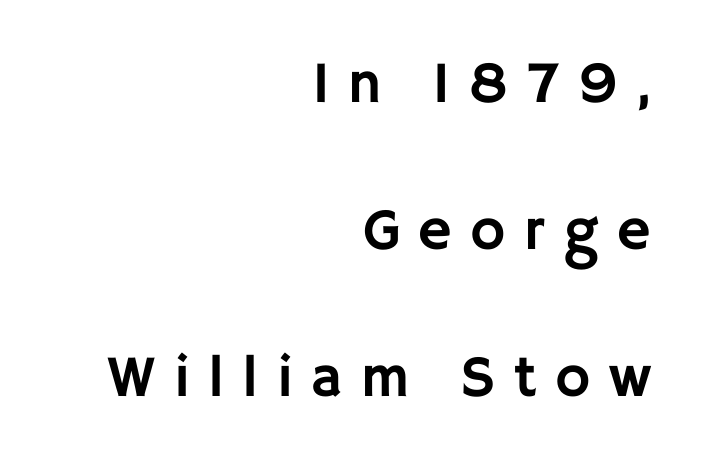
Q: Is the text italic (slanted)? A: No, it is upright.
Q: Is the typeface a serif or a sans-serif typeface? A: Sans-serif.
Q: Is the text underlined? A: No.
Q: How is the paragraph aligned? A: Right-aligned.
Q: Is the spacing between letters normal or unusually wide? A: Unusually wide.
Q: Is the spacing between lines tight, normal or loose? A: Loose.
Q: Width (condensed, normal, or wide)? A: Normal.
Q: Stroke contrast? A: Low.
Q: x-height? A: Large.
Q: Monospaced? A: No.
